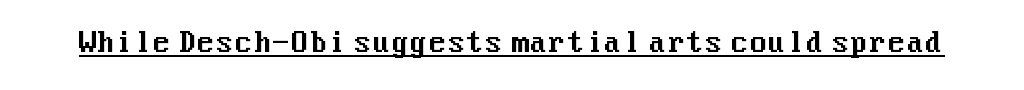
In terms of letterspacing, this is plain default setting. Ascenders rise straight up at ninety degrees. Underline: present.
